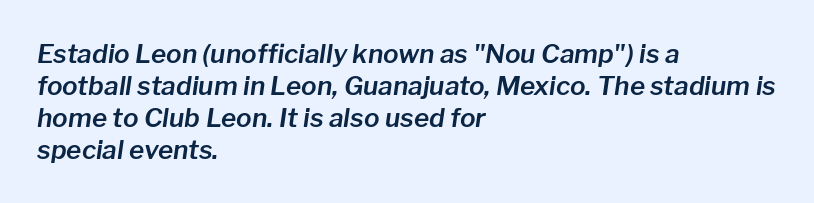
{"italic": "yes", "lean": "right", "slant_degrees": 8, "underline": "no", "align": "left", "line_spacing_ratio": 1.23, "letter_spacing": "normal", "letter_spacing_em": 0.0, "glyph_px": 26}
